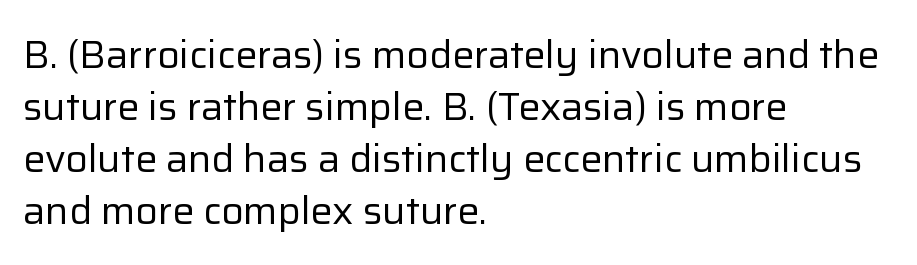
{"serif": "no", "italic": "no", "bold": "no", "weight": "regular", "width": "normal", "stroke_contrast": "low", "x_height": "medium", "monospaced": "no", "underline": "no", "align": "left", "line_spacing": "normal", "line_spacing_ratio": 1.33, "letter_spacing": "normal", "letter_spacing_em": 0.0, "glyph_px": 39}
